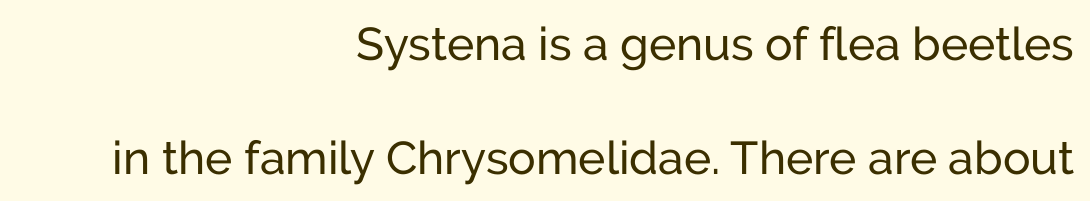
{"serif": "no", "italic": "no", "bold": "no", "weight": "regular", "width": "normal", "stroke_contrast": "low", "x_height": "medium", "monospaced": "no", "underline": "no", "align": "right", "line_spacing": "loose", "line_spacing_ratio": 2.47, "letter_spacing": "normal", "letter_spacing_em": 0.0, "glyph_px": 46}
